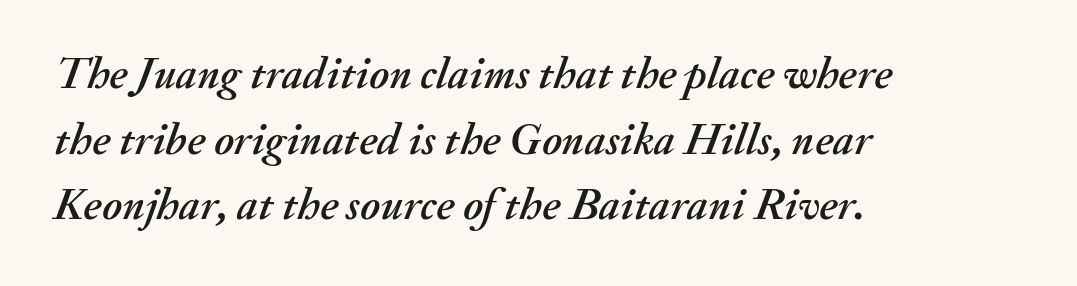
Q: Is the text italic (slanted)? A: Yes, it leans right by about 20 degrees.
Q: Is the text underlined? A: No.
Q: How is the paragraph aligned? A: Left-aligned.
Q: Is the spacing between letters normal or unusually wide? A: Normal.
Q: Is the spacing between lines tight, normal or loose? A: Normal.
Q: Width (condensed, normal, or wide)? A: Normal.
Q: Stroke contrast? A: Medium.
Q: x-height? A: Small.
Q: Monospaced? A: No.
